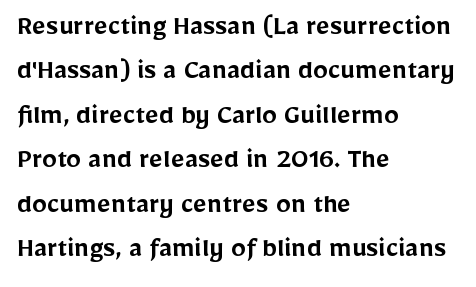
{"serif": "no", "italic": "no", "bold": "semi", "weight": "semibold", "width": "normal", "stroke_contrast": "low", "x_height": "medium", "monospaced": "no", "underline": "no", "align": "left", "line_spacing": "normal", "line_spacing_ratio": 1.48, "letter_spacing": "normal", "letter_spacing_em": 0.0, "glyph_px": 30}
